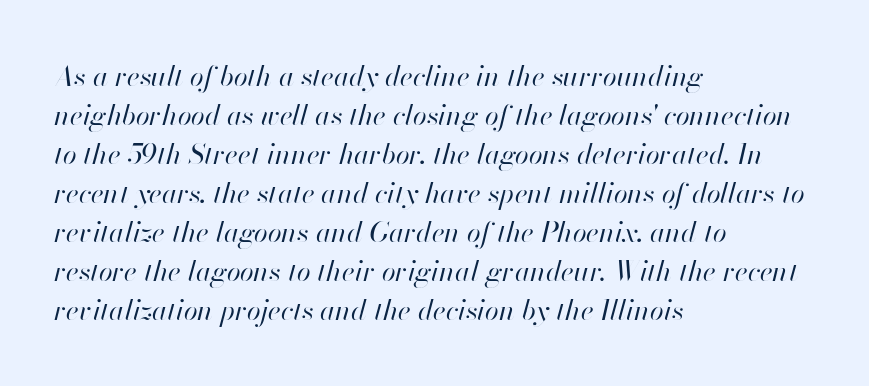
{"italic": "yes", "lean": "right", "slant_degrees": 13, "bold": "no", "weight": "regular", "width": "normal", "stroke_contrast": "high", "x_height": "small", "monospaced": "no", "underline": "no", "align": "left", "line_spacing": "normal", "line_spacing_ratio": 1.39, "letter_spacing": "normal", "letter_spacing_em": 0.0, "glyph_px": 28}
